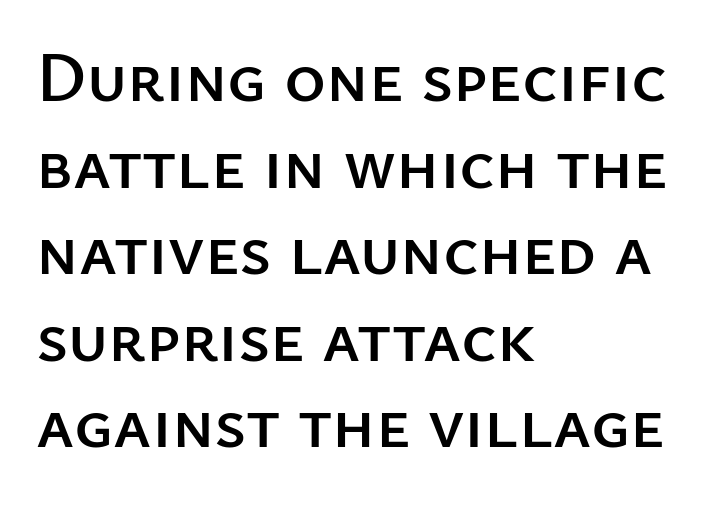
The image shows 71 px sans-serif type, upright; set left-aligned, line spacing 1.22x, normal letter spacing, not underlined; low stroke contrast and a medium x-height.
